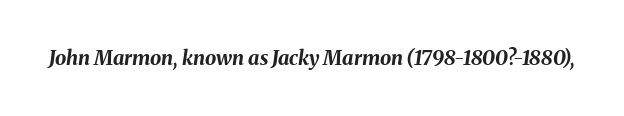
Q: Is the text bold? A: Yes.
Q: Is the text italic (slanted)? A: Yes, it leans right by about 8 degrees.
Q: Is the text underlined? A: No.
Q: Is the spacing between letters normal or unusually wide? A: Normal.
